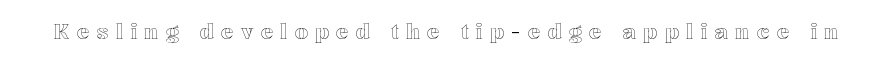
The image shows 21 px text type, upright; set unusually wide letter spacing (+0.34 em), not underlined.
